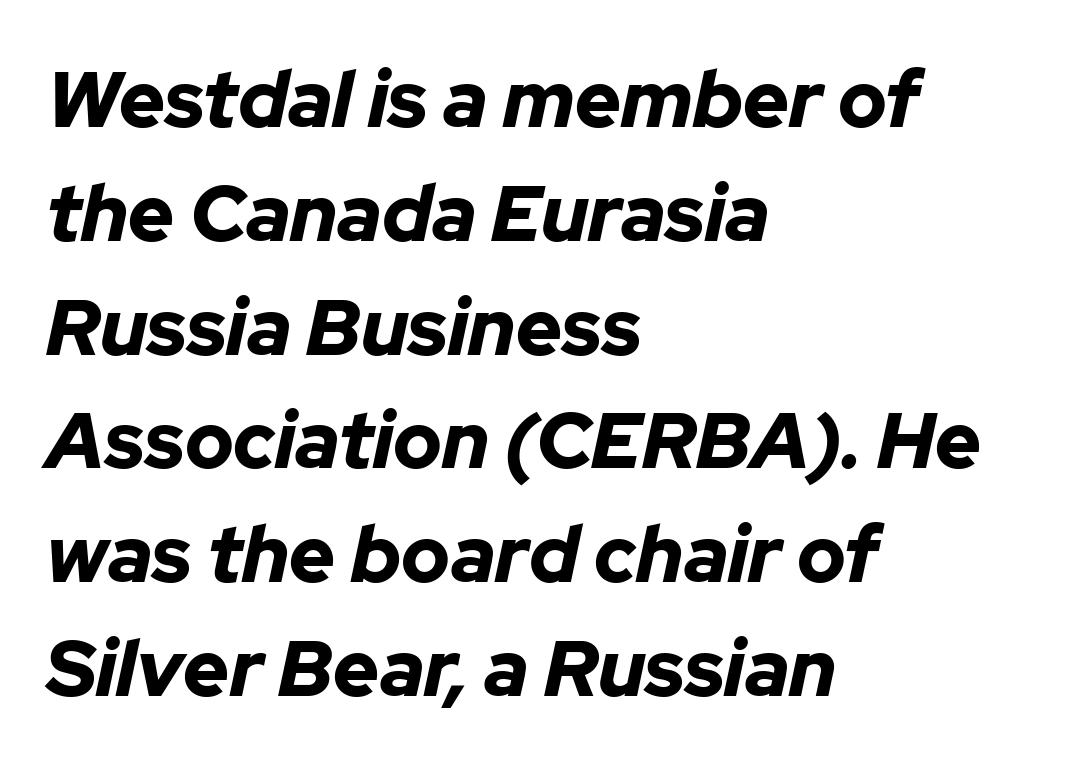
{"italic": "yes", "lean": "right", "slant_degrees": 12, "bold": "yes", "weight": "bold", "width": "normal", "stroke_contrast": "low", "x_height": "medium", "monospaced": "no", "underline": "no", "align": "left", "line_spacing": "normal", "line_spacing_ratio": 1.44, "letter_spacing": "normal", "letter_spacing_em": 0.0, "glyph_px": 79}
